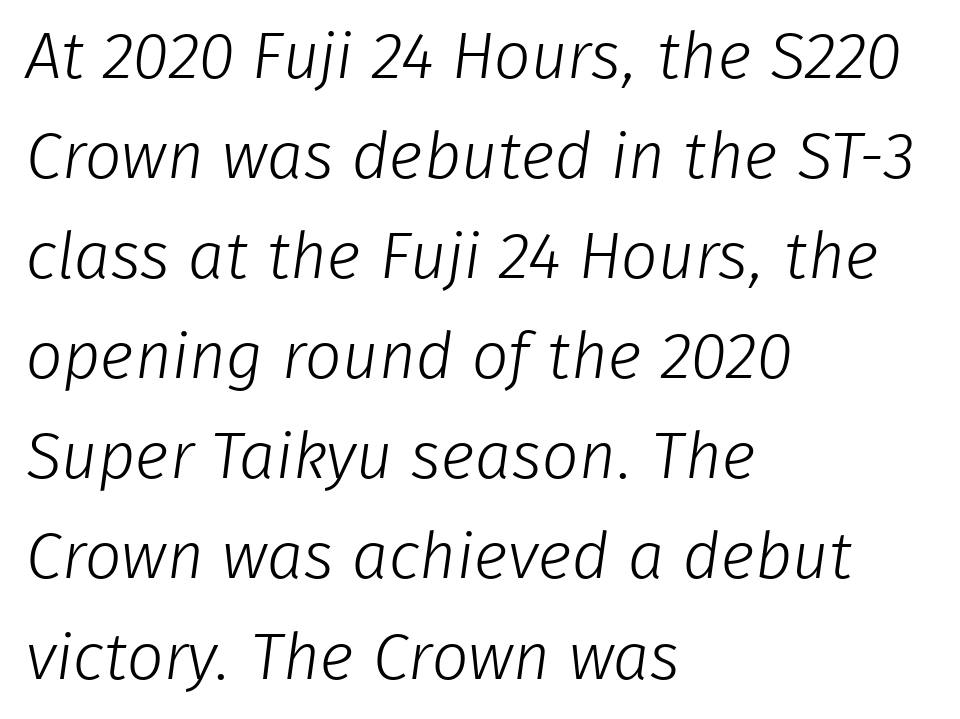
Words float on clear page, feet unadorned. Caption: face not bold, strokes unweighted. Leading matches the norm, producing a regular column. One-word summary of the alignment: left.
